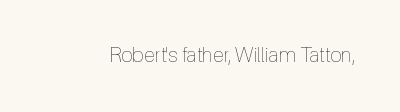
The passage shown is not underscored anywhere. The font's upright variant was chosen for this text. Stems here are at most as thick as an everyday book face. Observe the ordinary spacing: letters are neighbours, not strangers.
